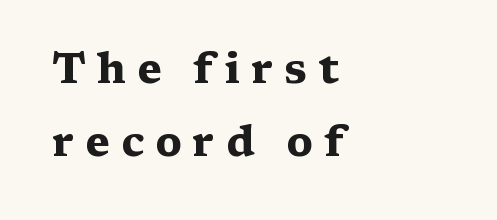
Q: Is the text bold? A: Yes.
Q: Is the text italic (slanted)? A: No, it is upright.
Q: Is the typeface a serif or a sans-serif typeface? A: Serif.
Q: Is the text underlined? A: No.
Q: How is the paragraph aligned? A: Left-aligned.
Q: Is the spacing between letters normal or unusually wide? A: Unusually wide.
Q: Width (condensed, normal, or wide)? A: Wide.
Q: Stroke contrast? A: Medium.
Q: x-height? A: Medium.
Q: Monospaced? A: No.
